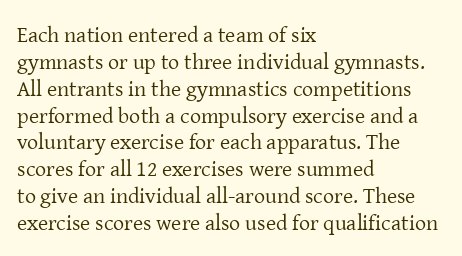
The image shows 22 px text type, upright; set left-aligned, line spacing 1.22x, normal letter spacing, not underlined.
